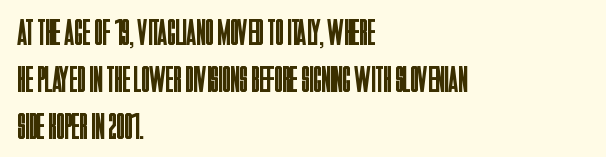
In terms of letterform style, serifs are entirely absent. The designer left line spacing at the default. Compared with a centered layout, this one pins lines to the left instead. Italic: no, the glyphs are upright roman.
